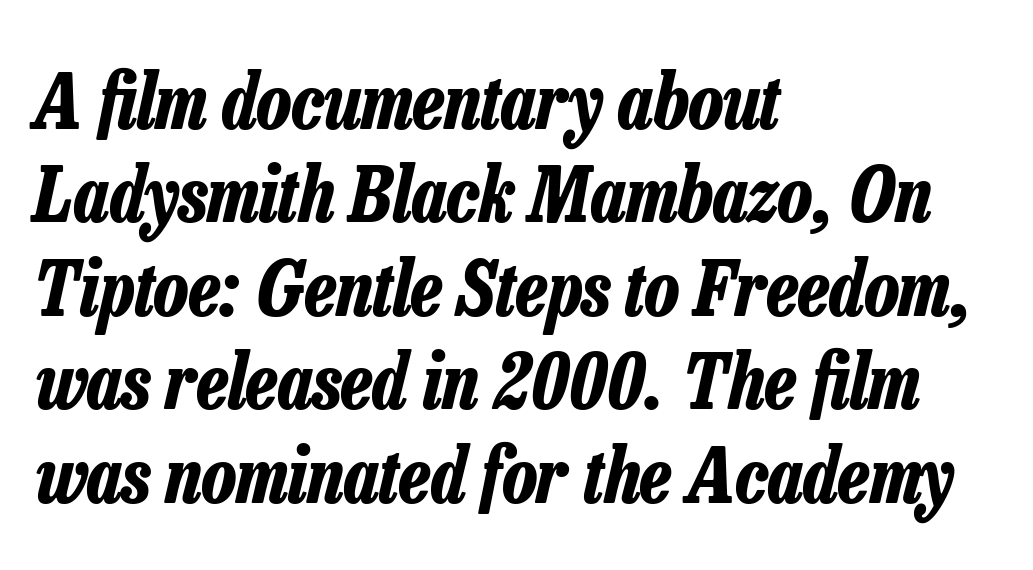
The image shows 76 px bold, condensed type, italic (leaning right); set left-aligned, line spacing 1.23x, normal letter spacing, not underlined; low stroke contrast and a medium x-height.
